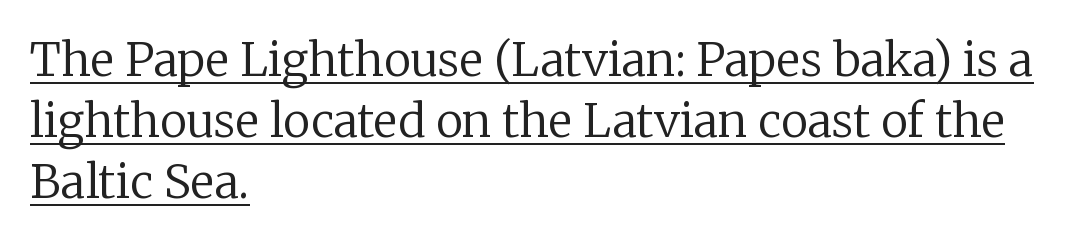
Q: Is the text bold? A: No.
Q: Is the text italic (slanted)? A: No, it is upright.
Q: Is the typeface a serif or a sans-serif typeface? A: Serif.
Q: Is the text underlined? A: Yes.
Q: How is the paragraph aligned? A: Left-aligned.
Q: Is the spacing between letters normal or unusually wide? A: Normal.
Q: Is the spacing between lines tight, normal or loose? A: Normal.
Q: Width (condensed, normal, or wide)? A: Normal.
Q: Stroke contrast? A: Low.
Q: x-height? A: Medium.
Q: Monospaced? A: No.
